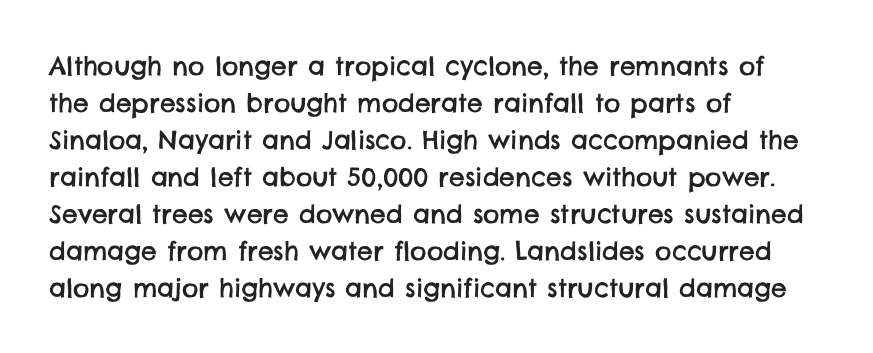
Q: Is the text underlined? A: No.
Q: How is the paragraph aligned? A: Left-aligned.
Q: Is the spacing between letters normal or unusually wide? A: Normal.
Q: Is the spacing between lines tight, normal or loose? A: Normal.
